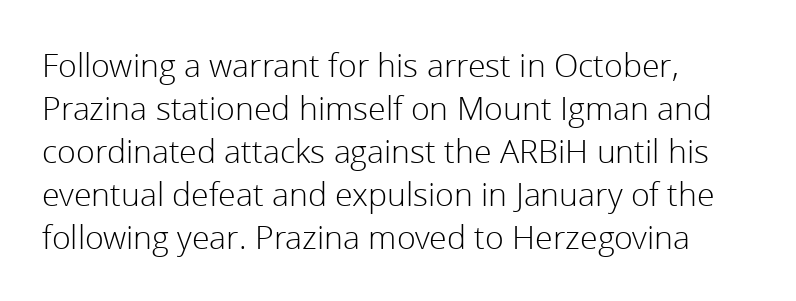
{"serif": "no", "italic": "no", "bold": "no", "weight": "light", "width": "normal", "x_height": "medium", "monospaced": "no", "underline": "no", "align": "left", "line_spacing": "normal", "line_spacing_ratio": 1.34, "letter_spacing": "normal", "letter_spacing_em": 0.0, "glyph_px": 32}
